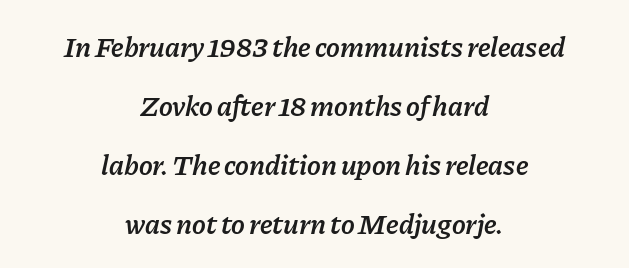
{"italic": "yes", "lean": "right", "slant_degrees": 11, "bold": "semi", "weight": "semibold", "width": "normal", "stroke_contrast": "low", "x_height": "medium", "monospaced": "no", "underline": "no", "align": "center", "line_spacing": "loose", "line_spacing_ratio": 2.04, "letter_spacing": "normal", "letter_spacing_em": 0.0, "glyph_px": 29}
